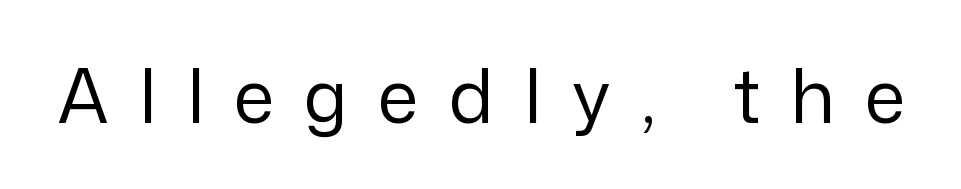
{"serif": "no", "italic": "no", "bold": "no", "weight": "regular", "width": "normal", "stroke_contrast": "low", "x_height": "medium", "monospaced": "no", "underline": "no", "letter_spacing": "wide", "letter_spacing_em": 0.41, "glyph_px": 74}
